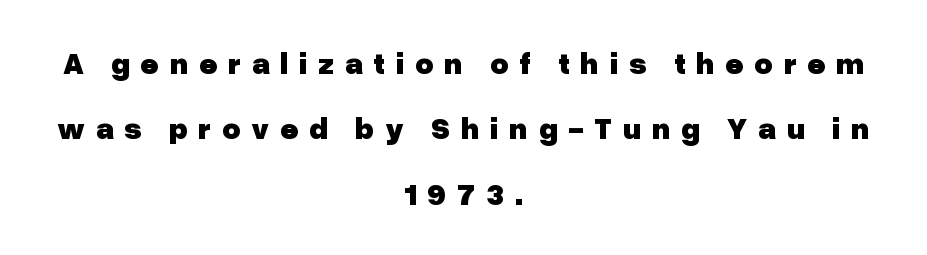
{"serif": "no", "italic": "no", "bold": "yes", "weight": "heavy", "width": "normal", "stroke_contrast": "low", "x_height": "medium", "monospaced": "no", "underline": "no", "align": "center", "line_spacing": "loose", "line_spacing_ratio": 2.11, "letter_spacing": "wide", "letter_spacing_em": 0.34, "glyph_px": 31}
